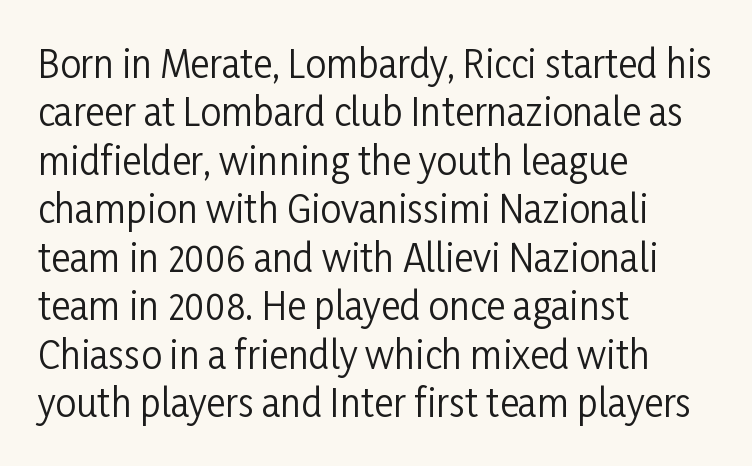
The image shows 37 px regular-weight, condensed sans-serif type, upright; set left-aligned, normal line spacing (1.31x), normal letter spacing, not underlined; low stroke contrast and a medium x-height.
